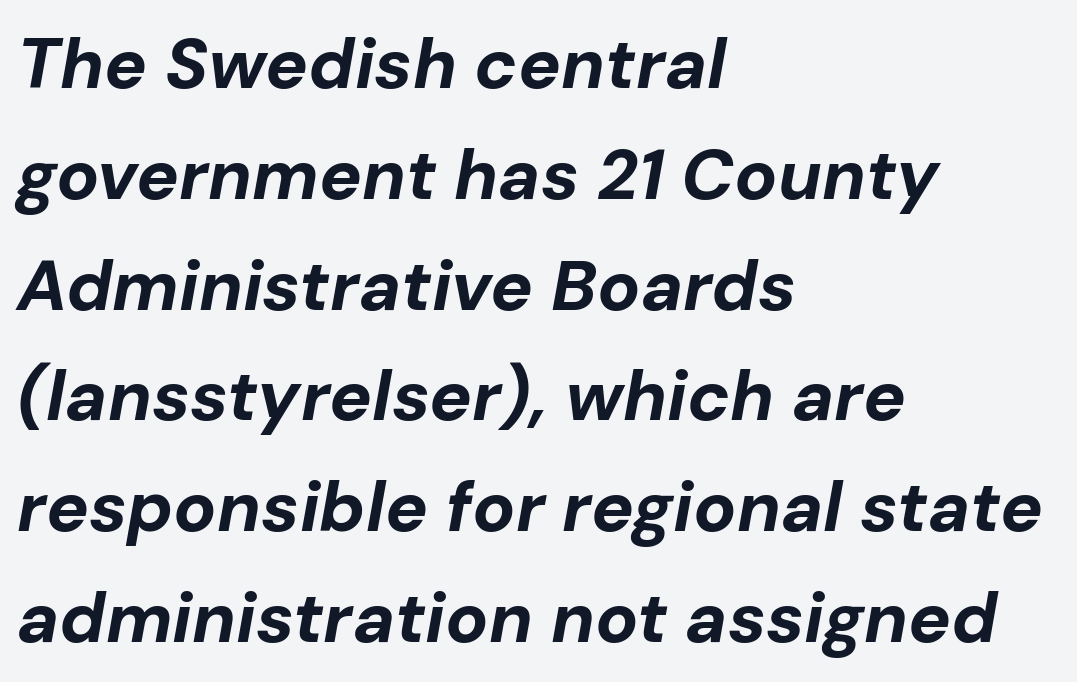
The image shows 71 px bold type, italic (leaning right); set left-aligned, normal line spacing (1.56x), normal letter spacing, not underlined; low stroke contrast and a medium x-height.
